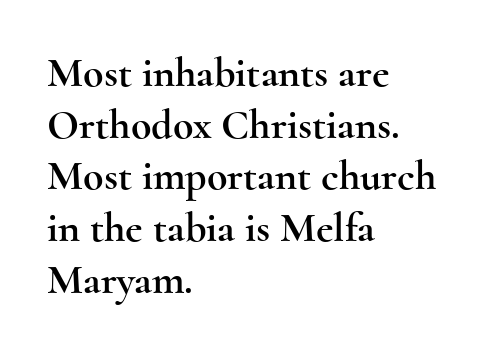
{"serif": "yes", "italic": "no", "width": "wide", "x_height": "small", "monospaced": "no", "underline": "no", "align": "left", "line_spacing_ratio": 1.23, "letter_spacing": "normal", "letter_spacing_em": 0.0, "glyph_px": 42}
